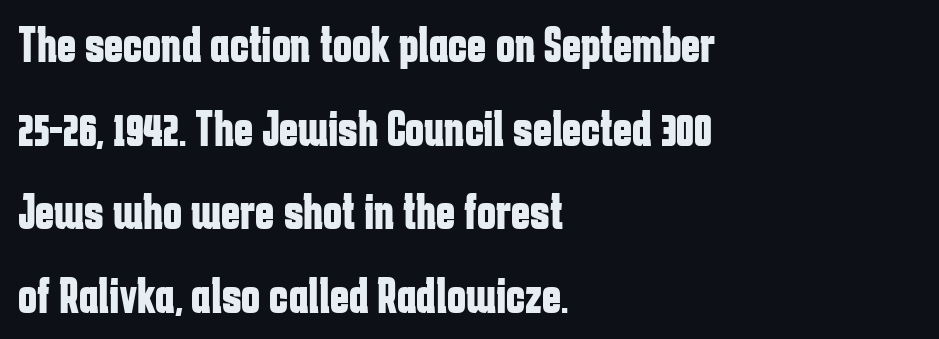
Q: Is the text bold? A: Yes.
Q: Is the text italic (slanted)? A: No, it is upright.
Q: Is the typeface a serif or a sans-serif typeface? A: Sans-serif.
Q: Is the text underlined? A: No.
Q: How is the paragraph aligned? A: Left-aligned.
Q: Is the spacing between letters normal or unusually wide? A: Normal.
Q: Is the spacing between lines tight, normal or loose? A: Normal.
Q: Width (condensed, normal, or wide)? A: Condensed.
Q: Stroke contrast? A: Low.
Q: x-height? A: Medium.
Q: Monospaced? A: No.
